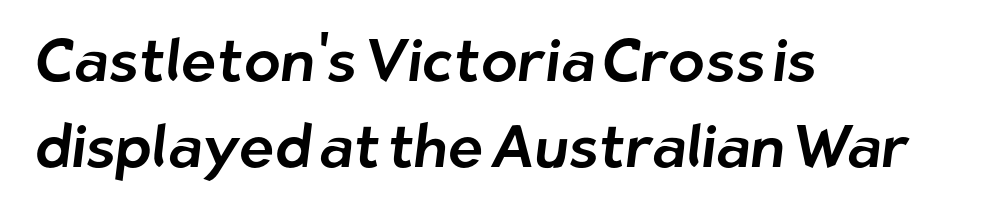
Serif or sans? Sans — the stroke terminals are bare. Here the designer chose a conventional face with non-uniform glyph widths. Has an underline been added? It has not. Compared with typical paragraphs, the rows here are spaced about the same.
